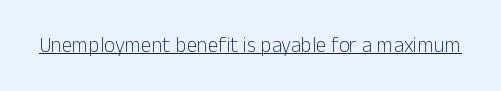
{"italic": "no", "bold": "no", "underline": "yes", "letter_spacing": "normal", "letter_spacing_em": 0.0, "glyph_px": 21}
